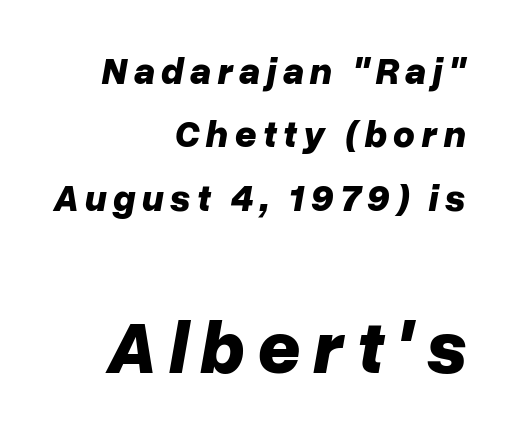
{"italic": "yes", "lean": "right", "slant_degrees": 10, "bold": "yes", "weight": "bold", "width": "normal", "stroke_contrast": "low", "x_height": "medium", "monospaced": "no", "underline": "no", "align": "right", "line_spacing": "normal", "line_spacing_ratio": 1.67, "larger_block": "second", "size_ratio": 1.97, "glyph_px": 75}
